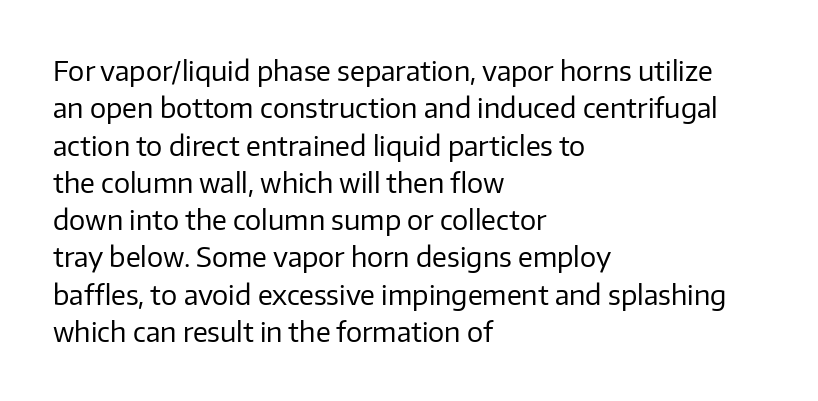
The image shows 27 px text type, upright; set left-aligned, normal line spacing (1.38x), normal letter spacing, not underlined.
